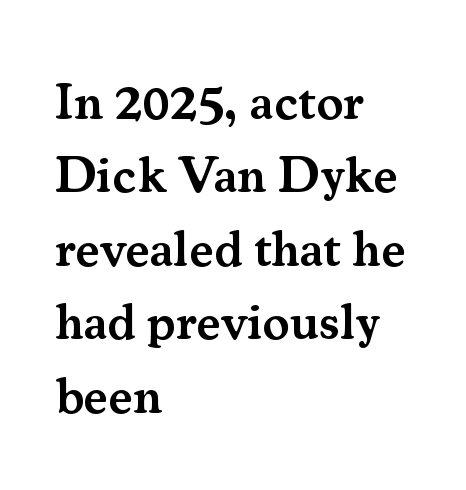
Observe the ordinary spacing: letters are neighbours, not strangers. A typesetter would call this leading conventional body-copy spacing. Characters remain perfectly vertical along every line. The rendering uses natural spacing where letterforms have individual widths. Visually the block forms a straight wall on the left and a jagged coastline on the right.
